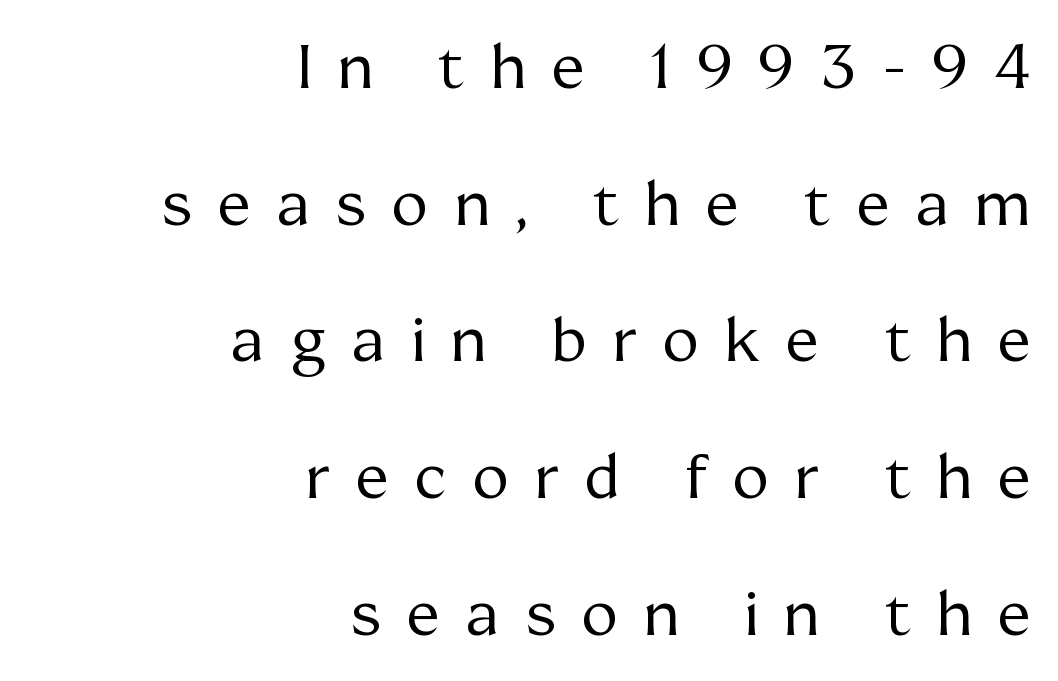
The image shows 61 px regular-weight serif type, upright; set right-aligned, loose line spacing (2.24x), unusually wide letter spacing (+0.43 em), not underlined; medium stroke contrast and a medium x-height.
